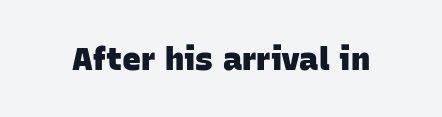
{"serif": "no", "bold": "yes", "weight": "heavy", "width": "normal", "stroke_contrast": "low", "x_height": "large", "monospaced": "no", "underline": "no", "letter_spacing": "normal", "letter_spacing_em": 0.0, "glyph_px": 32}
